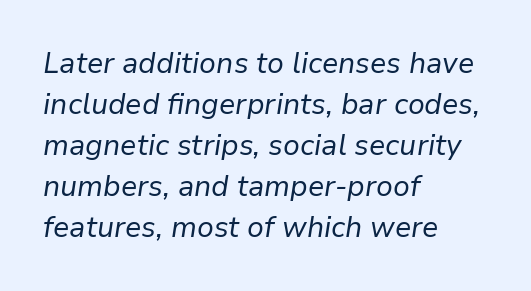
Only glyphs here, with clear space below each row. Which margin do the lines hug? The left one — the right edge is uneven. Letters have the restrained weight of plain body copy at most. Each word holds together tightly as a unit, with standard inter-letter gaps. Horizontal bands of white between lines are of average thickness.
